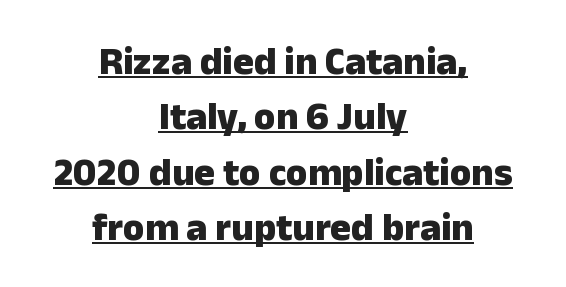
The image shows 39 px heavy sans-serif type, upright; set centered, normal line spacing (1.42x), normal letter spacing, underlined; low stroke contrast and a medium x-height.
